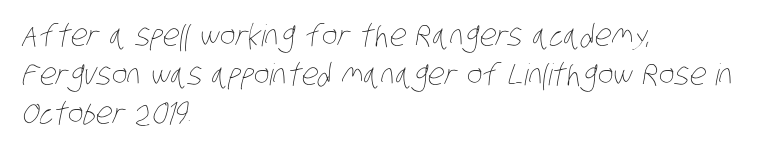
Q: Is the text bold? A: No.
Q: Is the text underlined? A: No.
Q: How is the paragraph aligned? A: Left-aligned.
Q: Is the spacing between letters normal or unusually wide? A: Normal.
Q: Is the spacing between lines tight, normal or loose? A: Normal.
Q: Width (condensed, normal, or wide)? A: Condensed.
Q: Stroke contrast? A: Low.
Q: x-height? A: Large.
Q: Monospaced? A: No.
